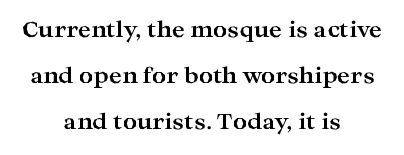
{"italic": "no", "bold": "yes", "underline": "no", "align": "center", "line_spacing": "loose", "line_spacing_ratio": 2.09, "letter_spacing": "normal", "letter_spacing_em": 0.0, "glyph_px": 22}
